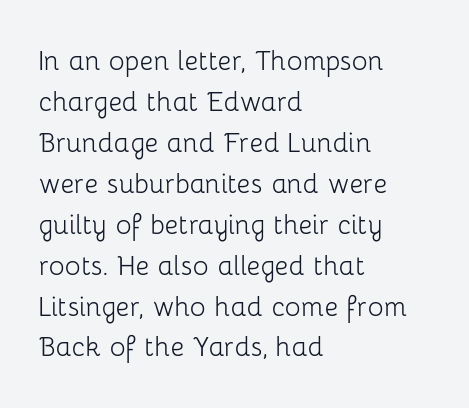
The image shows 33 px light sans-serif type, upright; set left-aligned, line spacing 1.24x, normal letter spacing, not underlined; low stroke contrast and a medium x-height.
